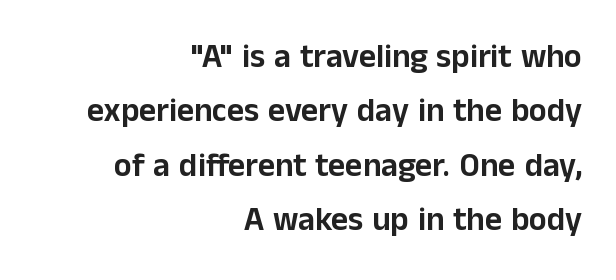
The designer left line spacing at the default. A student would call this right alignment; a typographer would say flush right, rag left. The face used here is proportionally spaced, like ordinary book or web type. Examine the stroke ends and you'll find no serifs. The space beneath each line is pristine and unruled. Standard letterfit; no display-style spreading of the glyphs.
